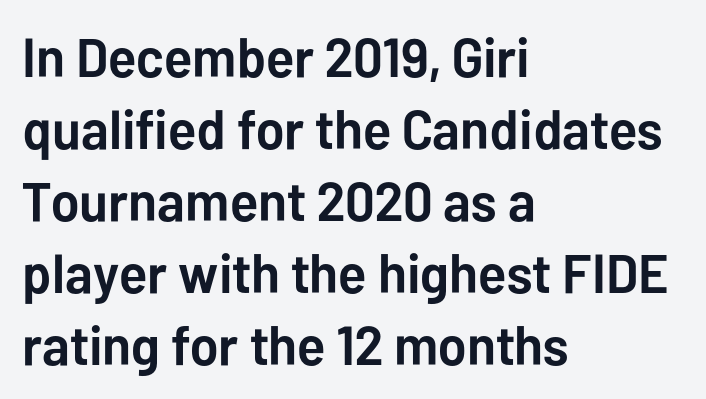
The image shows 55 px semibold sans-serif type, upright; set left-aligned, normal line spacing (1.31x), normal letter spacing, not underlined; low stroke contrast and a medium x-height.
